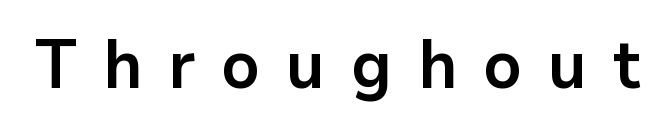
Q: Is the text bold? A: Yes.
Q: Is the text italic (slanted)? A: No, it is upright.
Q: Is the typeface a serif or a sans-serif typeface? A: Sans-serif.
Q: Is the text underlined? A: No.
Q: Is the spacing between letters normal or unusually wide? A: Unusually wide.
Q: Width (condensed, normal, or wide)? A: Normal.
Q: Stroke contrast? A: Low.
Q: x-height? A: Medium.
Q: Monospaced? A: No.
